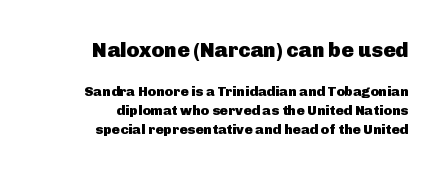
Q: Is the text bold? A: Yes.
Q: Is the text italic (slanted)? A: No, it is upright.
Q: Is the text underlined? A: No.
Q: How is the paragraph aligned? A: Right-aligned.
Q: Is the spacing between letters normal or unusually wide? A: Normal.
Q: Is the spacing between lines tight, normal or loose? A: Normal.
Q: Which block of text is set in a larger size, the first (top) or the second (bottom)? A: The first (top) one.
